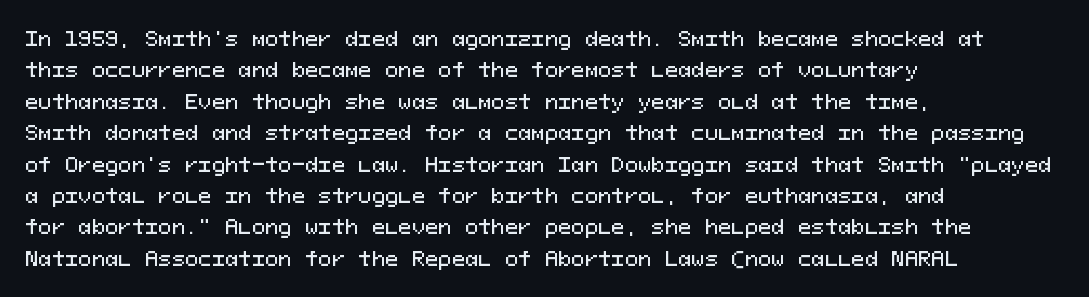
The image shows 20 px text type, upright; set left-aligned, normal line spacing (1.57x), normal letter spacing, not underlined.
